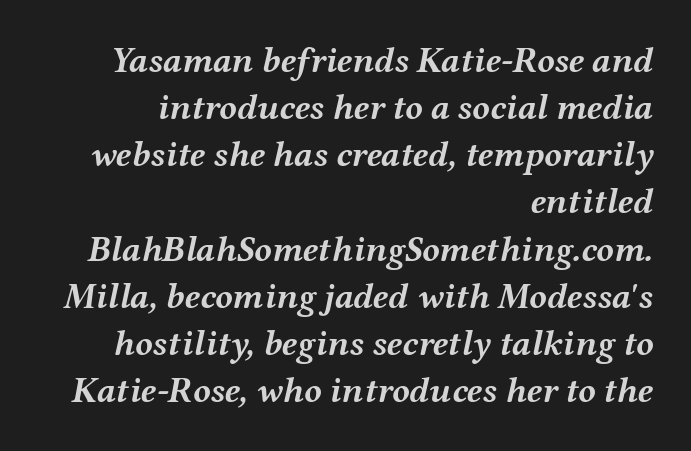
The image shows 36 px semibold, wide type, italic (leaning right); set right-aligned, normal line spacing (1.31x), normal letter spacing, not underlined; medium stroke contrast and a medium x-height.
